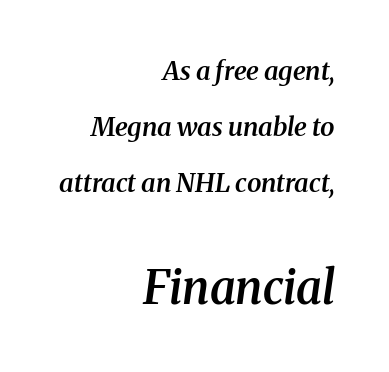
The image shows 46 px semibold serif type, italic (leaning right); set right-aligned, loose line spacing (2.15x), normal letter spacing, not underlined; the second (bottom) block is 1.77x larger; medium stroke contrast and a medium x-height.
